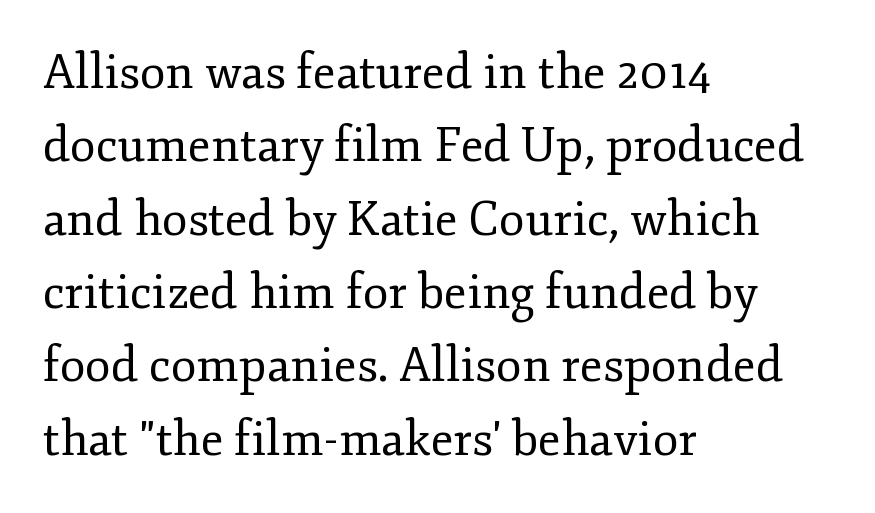
Each new line begins a customary step beneath the previous one. Does the type have serifs? Yes, each stem ends in a small foot. Quick note: underline off. This is not heavy type; no bold has been used.
